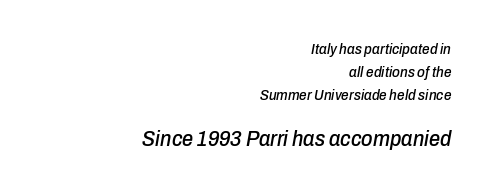
The rendering keeps characters at their native spacing. The glyphs look as if they've been sheared to an angle. The designer gave the closing block more size than the opening block. Caption: multi-line text, flush right, ragged left. Evenly set lines give the paragraph a standard silhouette.
